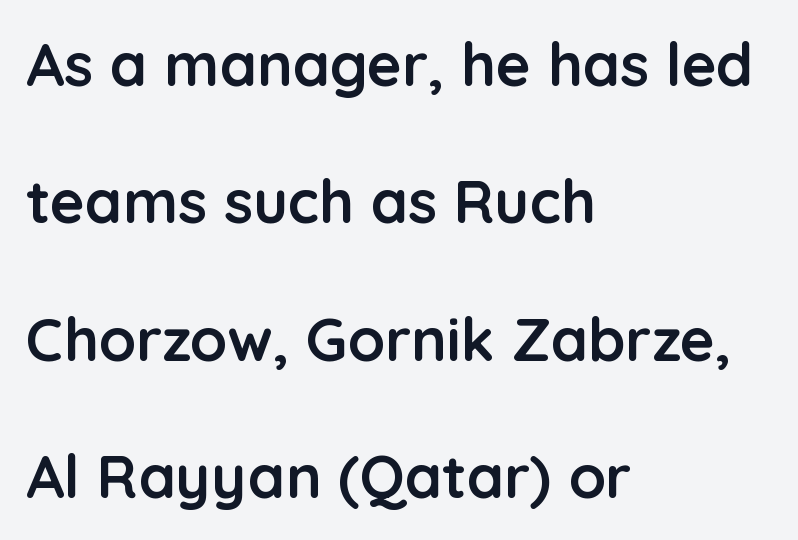
{"serif": "no", "italic": "no", "bold": "yes", "weight": "semibold", "width": "normal", "stroke_contrast": "low", "x_height": "medium", "monospaced": "no", "underline": "no", "align": "left", "line_spacing": "loose", "line_spacing_ratio": 2.29, "letter_spacing": "normal", "letter_spacing_em": 0.0, "glyph_px": 60}
